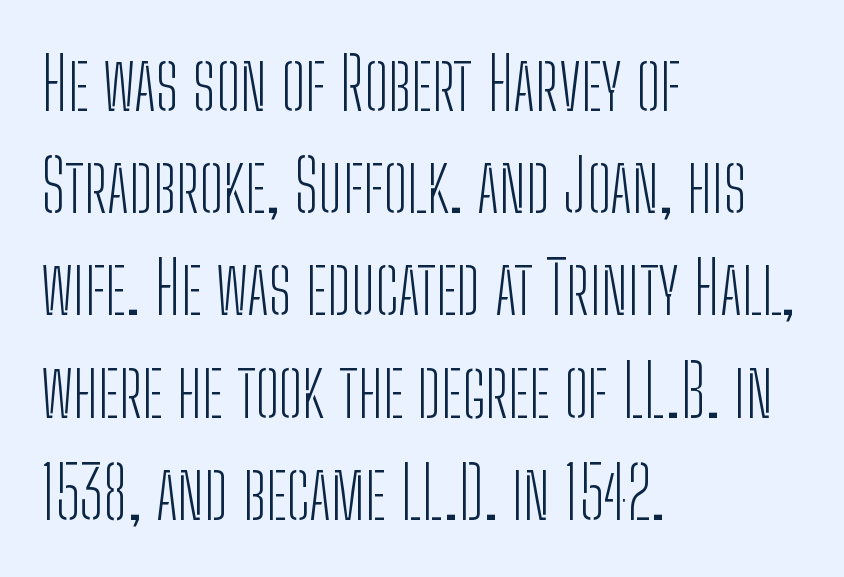
Posture: upright roman. This rendering leaves character spacing at its baseline value. Note the varied advance widths — an 'i' is clearly narrower than an 'm'. This rendering features lettering with no underline.
